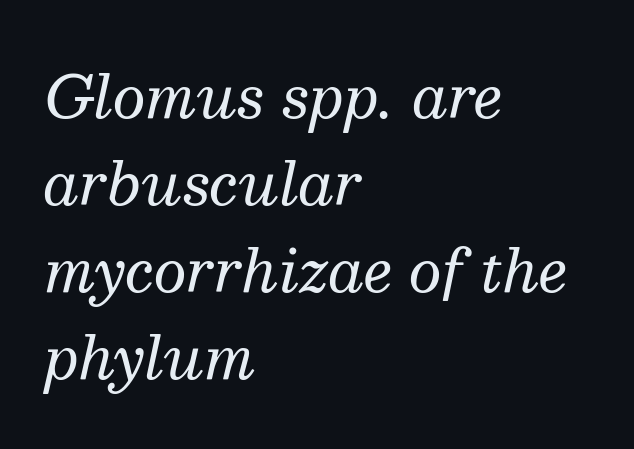
The image shows 58 px regular-weight serif type, italic (leaning right); set left-aligned, normal line spacing (1.5x), normal letter spacing, not underlined; medium stroke contrast and a medium x-height.
